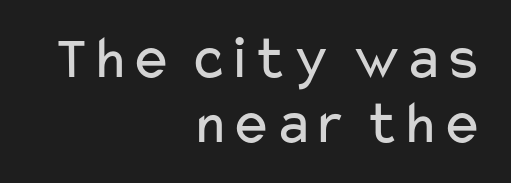
Tracking here is standard; glyphs follow each other at the usual distance. All the whitespace from short lines collects on the left. A quiet, ordinary-to-light weight characterises the typeface. This is the regular roman posture of the typeface.
